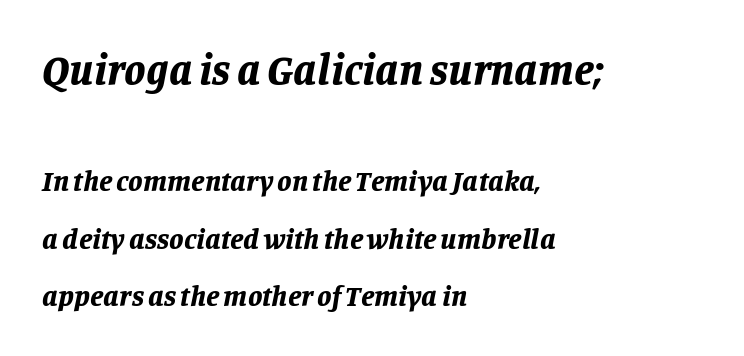
You could not count columns in this text — the font is proportionally spaced. The letters are bold, with thick, heavy strokes. A great deal of white space separates one row of letters from the next. These two chunks differ in scale, with the top chunk taking the larger measure.
